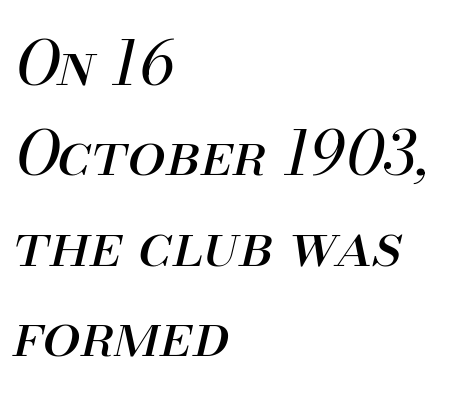
{"italic": "yes", "lean": "right", "slant_degrees": 13, "bold": "no", "weight": "regular", "width": "normal", "stroke_contrast": "medium", "x_height": "small", "monospaced": "no", "underline": "no", "align": "left", "line_spacing": "normal", "line_spacing_ratio": 1.48, "letter_spacing": "normal", "letter_spacing_em": 0.0, "glyph_px": 61}
